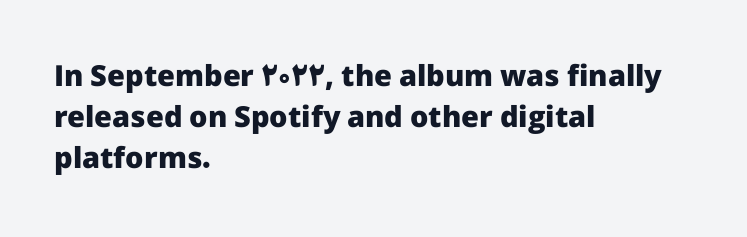
Each letter keeps its own natural width here, so spacing adapts to shape. Bare-footed words on every line. The rendering keeps characters at their native spacing. Is the block centered? No — it sits flush against the left margin.
